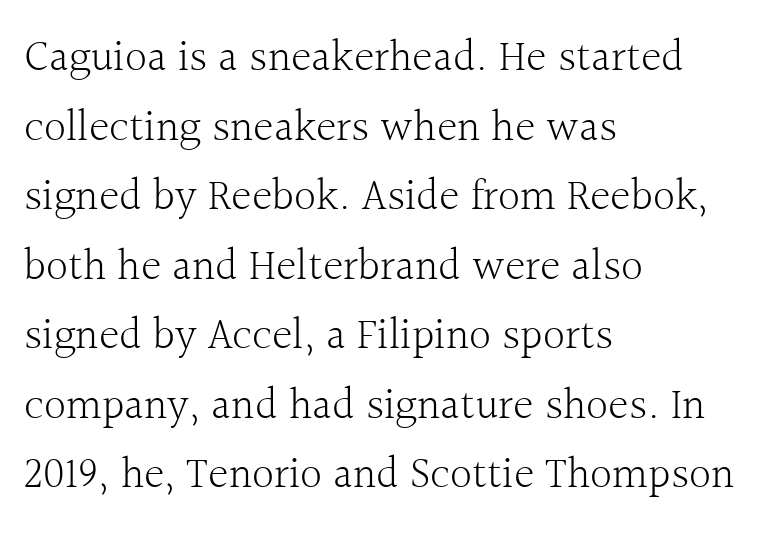
{"serif": "yes", "italic": "no", "bold": "no", "weight": "light", "width": "normal", "x_height": "medium", "monospaced": "no", "underline": "no", "align": "left", "line_spacing": "normal", "line_spacing_ratio": 1.58, "letter_spacing": "normal", "letter_spacing_em": 0.0, "glyph_px": 44}
